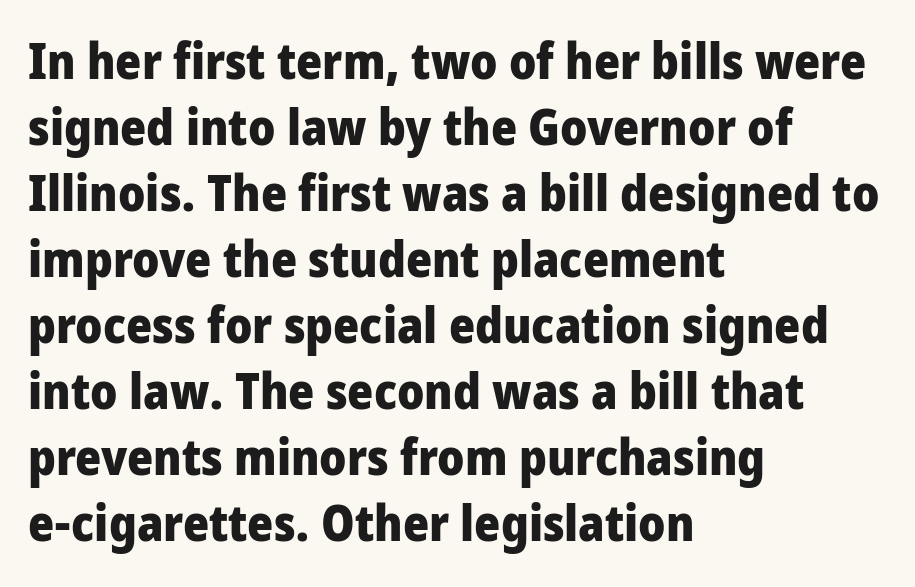
The image shows 50 px heavy, condensed sans-serif type, upright; set left-aligned, normal line spacing (1.32x), normal letter spacing, not underlined; low stroke contrast and a large x-height.
